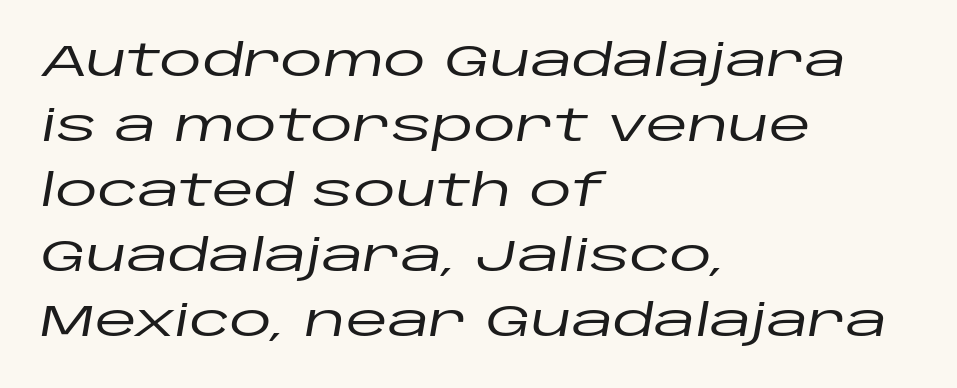
The ragged edge is on the right, which tells us the setting is flush left. Underline: absent. Does extra space separate the letters? No, they use regular spacing. Quick note: interline space is typical. The specimen reads as italic at a glance.
